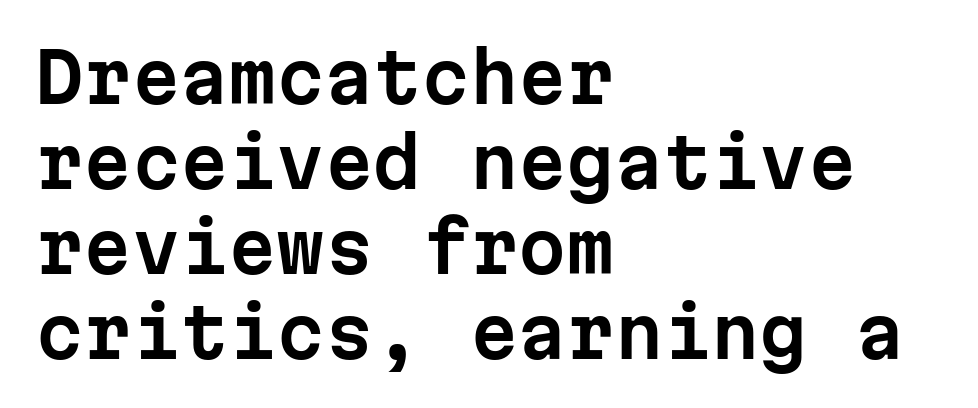
Q: Is the text italic (slanted)? A: No, it is upright.
Q: Is the typeface a serif or a sans-serif typeface? A: Sans-serif.
Q: Is the text underlined? A: No.
Q: How is the paragraph aligned? A: Left-aligned.
Q: Is the spacing between letters normal or unusually wide? A: Normal.
Q: Width (condensed, normal, or wide)? A: Normal.
Q: Stroke contrast? A: Low.
Q: x-height? A: Medium.
Q: Monospaced? A: Yes.
